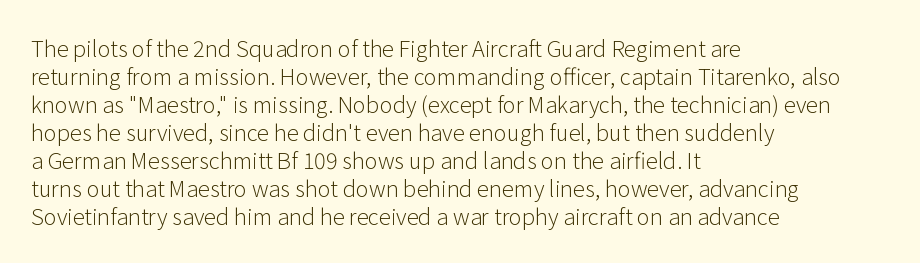
Q: Is the text bold? A: No.
Q: Is the text italic (slanted)? A: No, it is upright.
Q: Is the text underlined? A: No.
Q: How is the paragraph aligned? A: Left-aligned.
Q: Is the spacing between letters normal or unusually wide? A: Normal.
Q: Is the spacing between lines tight, normal or loose? A: Normal.
